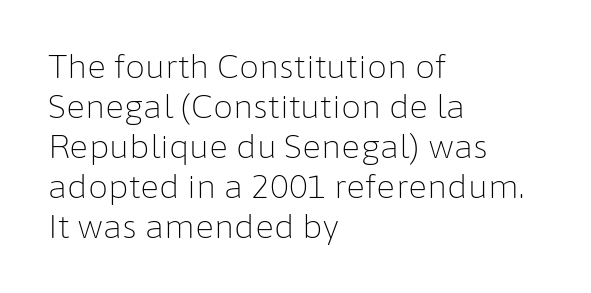
Q: Is the text bold? A: No.
Q: Is the text italic (slanted)? A: No, it is upright.
Q: Is the typeface a serif or a sans-serif typeface? A: Sans-serif.
Q: Is the text underlined? A: No.
Q: How is the paragraph aligned? A: Left-aligned.
Q: Is the spacing between letters normal or unusually wide? A: Normal.
Q: Is the spacing between lines tight, normal or loose? A: Normal.
Q: Width (condensed, normal, or wide)? A: Normal.
Q: Stroke contrast? A: Low.
Q: x-height? A: Medium.
Q: Monospaced? A: No.
